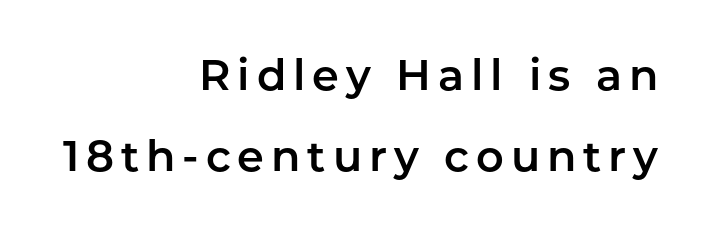
The image shows 43 px sans-serif type, upright; set right-aligned, line spacing 1.88x, not underlined; low stroke contrast and a medium x-height.
